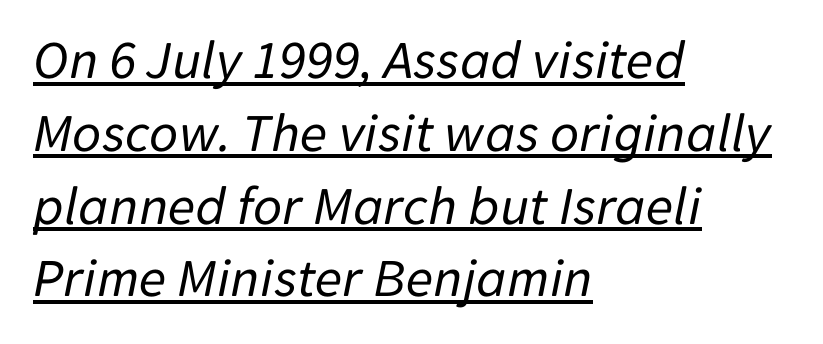
The image shows 56 px regular-weight type, italic (leaning right); set left-aligned, normal line spacing (1.3x), normal letter spacing, underlined; low stroke contrast and a medium x-height.
